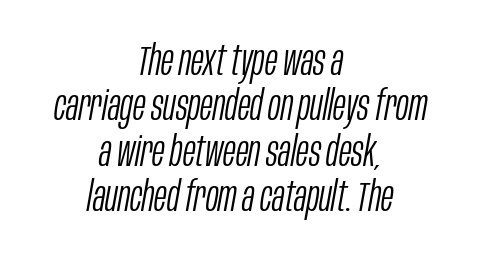
Spacing verdict: proportional, widths tailored to each character. No extra tracking has been applied to these lines. Each stroke keeps to a modest, everyday thickness or less. You could barely slide anything between these rows.
